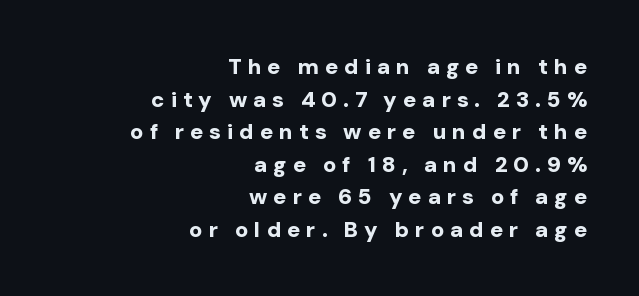
{"italic": "no", "bold": "yes", "underline": "no", "align": "right", "line_spacing": "normal", "line_spacing_ratio": 1.48, "letter_spacing": "wide", "letter_spacing_em": 0.27, "glyph_px": 22}
